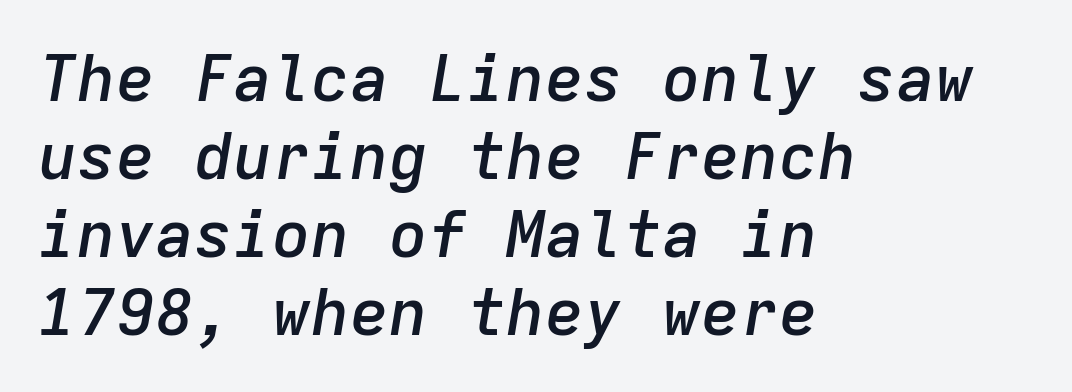
Q: Is the text bold? A: Semi-bold.
Q: Is the text italic (slanted)? A: Yes, it leans right by about 9 degrees.
Q: Is the text underlined? A: No.
Q: How is the paragraph aligned? A: Left-aligned.
Q: Is the spacing between letters normal or unusually wide? A: Normal.
Q: Width (condensed, normal, or wide)? A: Normal.
Q: Stroke contrast? A: Low.
Q: x-height? A: Medium.
Q: Monospaced? A: Yes.
